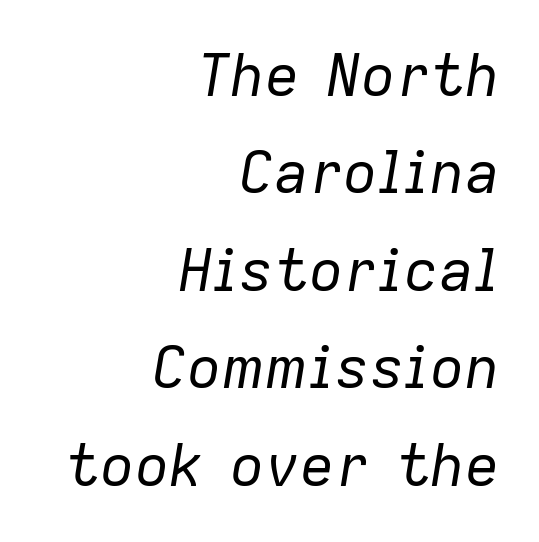
Q: Is the text bold? A: No.
Q: Is the text italic (slanted)? A: Yes, it leans right by about 9 degrees.
Q: Is the text underlined? A: No.
Q: How is the paragraph aligned? A: Right-aligned.
Q: Is the spacing between letters normal or unusually wide? A: Normal.
Q: Is the spacing between lines tight, normal or loose? A: Normal.
Q: Width (condensed, normal, or wide)? A: Normal.
Q: Stroke contrast? A: Low.
Q: x-height? A: Medium.
Q: Monospaced? A: No.
